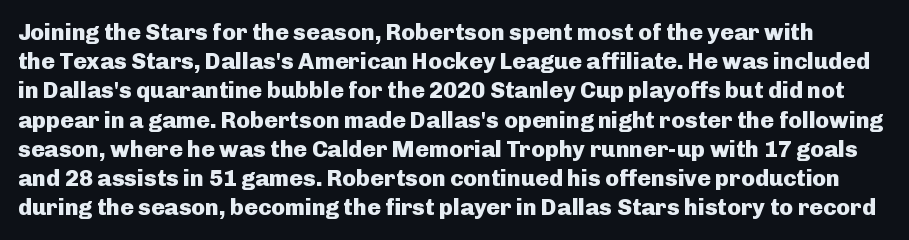
Compared with typical paragraphs, the rows here are spaced about the same. Quick note: not italic, upright. Typesetter's note: full bold, strokes at maximum text heaviness. What stands out about the letter spacing? Nothing — it is the standard amount. The strip under each line holds only bare page.
